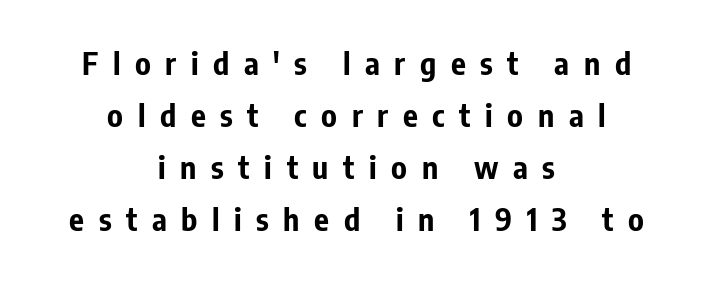
{"serif": "no", "italic": "no", "bold": "yes", "weight": "bold", "width": "condensed", "stroke_contrast": "low", "x_height": "medium", "monospaced": "no", "underline": "no", "align": "center", "line_spacing": "normal", "line_spacing_ratio": 1.68, "letter_spacing": "wide", "letter_spacing_em": 0.47, "glyph_px": 31}
